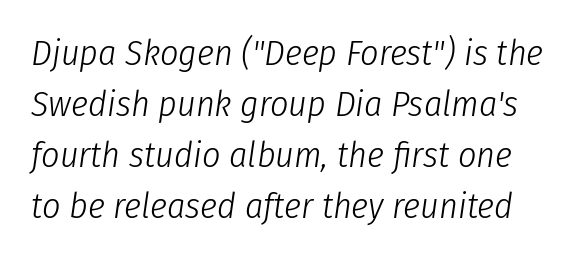
Character widths vary here, with narrow letters taking less room than wide ones. Compared with ordinary roman type, these characters are visibly tilted. The letters look calm and open, with moderate or lighter stems. Is the letter spacing exaggerated? No — it looks like the ordinary default. Descender tails drop into unmarked territory. Successive baselines arrive at the customary interval.
